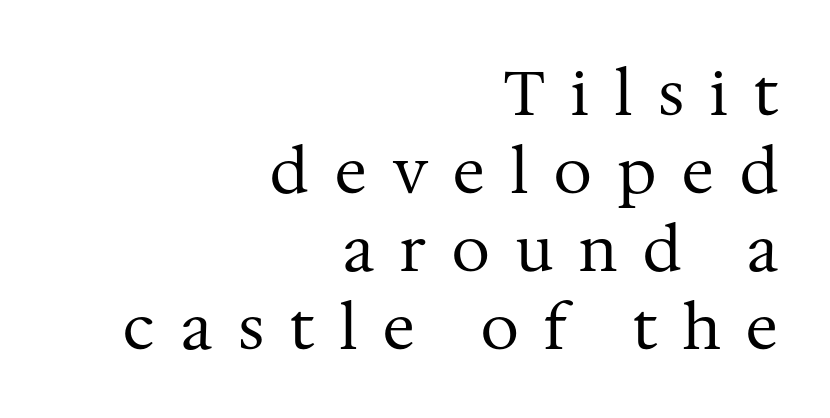
{"serif": "yes", "italic": "no", "bold": "no", "weight": "regular", "width": "normal", "stroke_contrast": "medium", "x_height": "medium", "monospaced": "no", "underline": "no", "align": "right", "line_spacing": "normal", "line_spacing_ratio": 1.28, "letter_spacing": "wide", "letter_spacing_em": 0.43, "glyph_px": 61}
